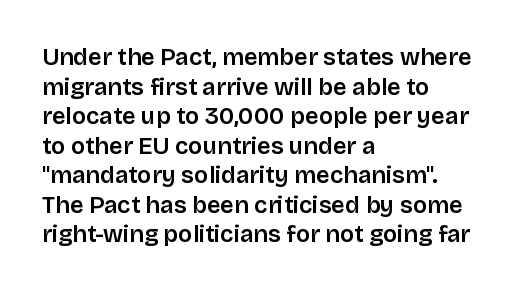
A bare baseline throughout the passage. Compared with a centered layout, this one pins lines to the left instead. This is moderately heavy type, rendered in semibold. The letters sit at their default tracking, neither squeezed nor spread. This sample uses an upright cut, with every glyph sitting square on the baseline.
